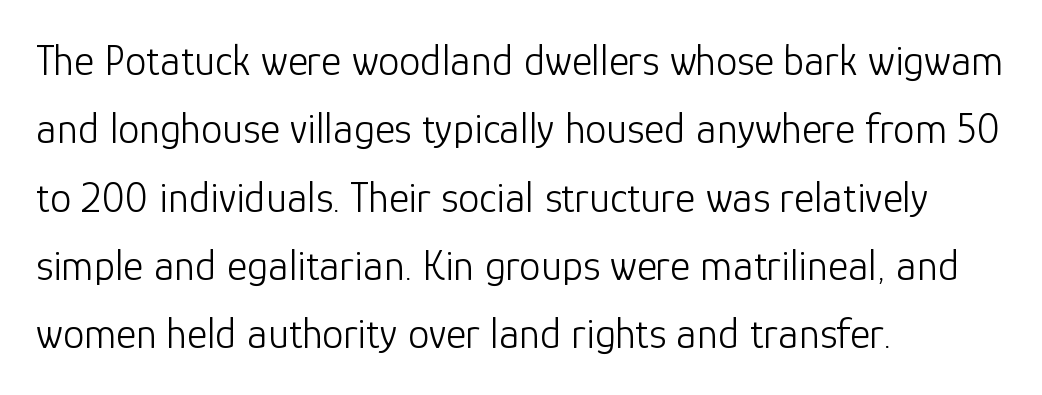
The image shows 43 px light sans-serif type, upright; set left-aligned, normal line spacing (1.59x), normal letter spacing, not underlined; low stroke contrast and a medium x-height.
